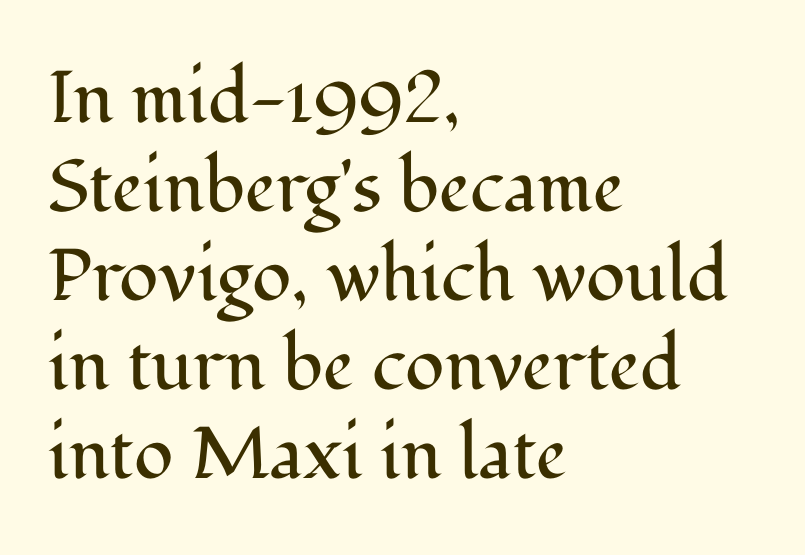
Q: Is the text bold? A: No.
Q: Is the text italic (slanted)? A: No, it is upright.
Q: Is the typeface a serif or a sans-serif typeface? A: Serif.
Q: Is the text underlined? A: No.
Q: How is the paragraph aligned? A: Left-aligned.
Q: Is the spacing between letters normal or unusually wide? A: Normal.
Q: Width (condensed, normal, or wide)? A: Normal.
Q: Stroke contrast? A: Medium.
Q: x-height? A: Medium.
Q: Monospaced? A: No.
